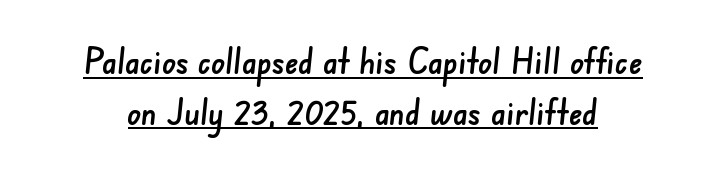
{"serif": "no", "width": "normal", "stroke_contrast": "low", "x_height": "small", "monospaced": "no", "underline": "yes", "line_spacing": "normal", "line_spacing_ratio": 1.45, "letter_spacing": "normal", "letter_spacing_em": 0.0, "glyph_px": 35}
